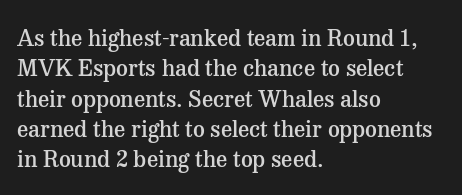
{"italic": "no", "bold": "semi", "underline": "no", "align": "left", "line_spacing": "normal", "line_spacing_ratio": 1.32, "letter_spacing": "normal", "letter_spacing_em": 0.0, "glyph_px": 23}
